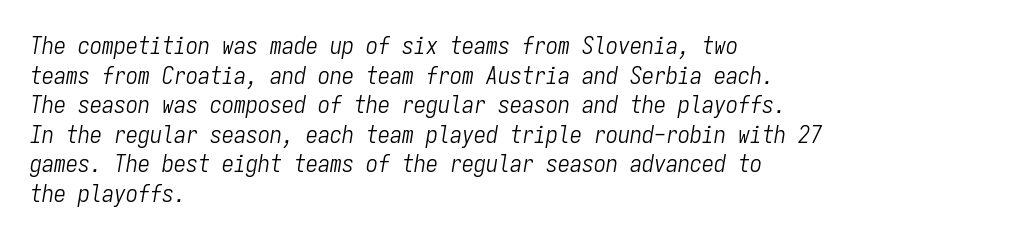
{"italic": "yes", "lean": "right", "slant_degrees": 9, "bold": "no", "underline": "no", "align": "left", "line_spacing_ratio": 1.23, "letter_spacing": "normal", "letter_spacing_em": 0.0, "glyph_px": 24}
